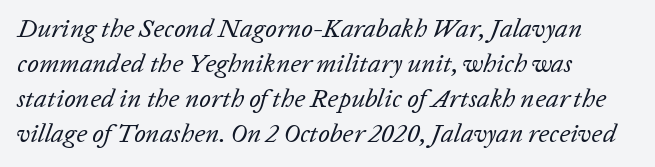
The image shows 26 px text type, italic (leaning right); set left-aligned, normal line spacing (1.35x), normal letter spacing, not underlined.
